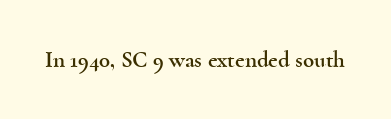
Q: Is the text italic (slanted)? A: No, it is upright.
Q: Is the text underlined? A: No.
Q: Is the spacing between letters normal or unusually wide? A: Normal.
